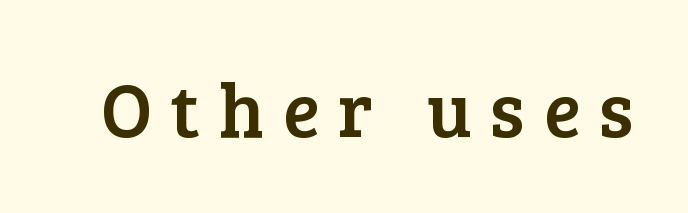
The image shows 77 px serif type, upright; set unusually wide letter spacing (+0.24 em), not underlined; low stroke contrast and a medium x-height.
